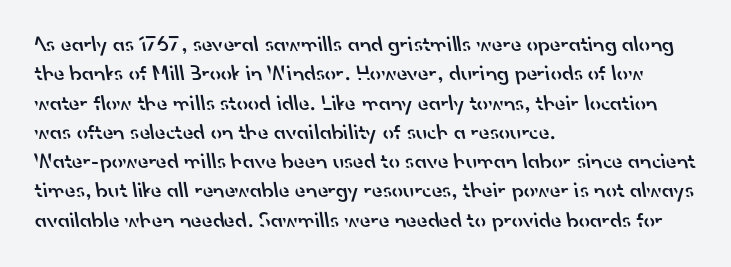
Letter spacing: default. Anything drawn beneath the words? Only blank space. Each new line begins a customary step beneath the previous one. Is the type bold? Partly — it's a semibold, heavier than regular but not fully bold. The rag falls on the right side of this text block.
